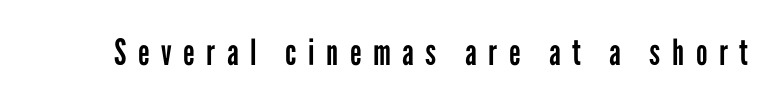
{"serif": "no", "italic": "no", "bold": "no", "weight": "regular", "width": "condensed", "stroke_contrast": "low", "x_height": "medium", "monospaced": "no", "underline": "no", "letter_spacing": "wide", "letter_spacing_em": 0.32, "glyph_px": 36}
